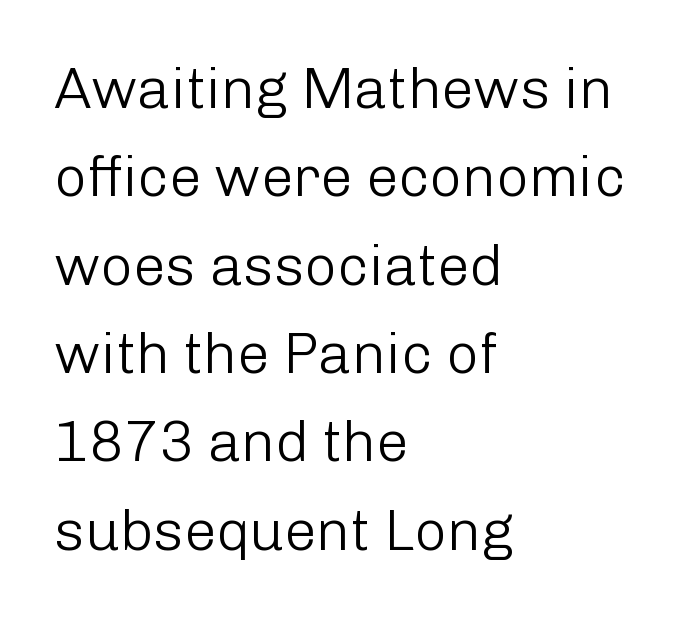
{"serif": "no", "italic": "no", "bold": "no", "weight": "light", "width": "normal", "stroke_contrast": "low", "x_height": "medium", "monospaced": "no", "underline": "no", "align": "left", "line_spacing": "normal", "line_spacing_ratio": 1.55, "letter_spacing": "normal", "letter_spacing_em": 0.0, "glyph_px": 57}
